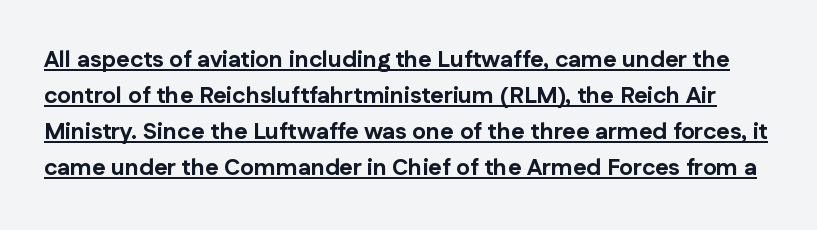
Posture: straight, roman, zero tilt. Honestly, the letter spacing is just normal — you wouldn't notice it. This sample carries an underscore along the baseline area. Does the leading feel generous? No, just average. You'd pick this weight for a headline — it's a proper bold.
